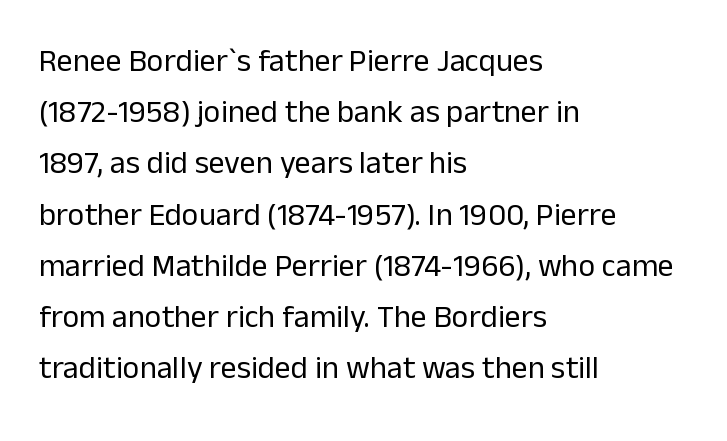
Reading down the column, the eye jumps a familiar distance to each next line. A student would call this left alignment; a typographer would say flush left, rag right. Are there feet on the stems? There aren't — it's a sans. Is this a fixed-width face? No — the glyphs have proportional, varying widths. Vertical stems look standard width or narrower in stroke.
